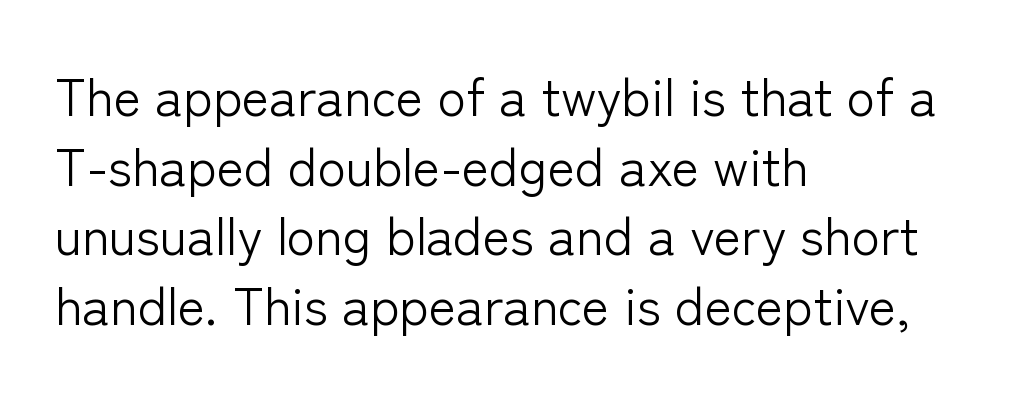
Q: Is the text bold? A: No.
Q: Is the text italic (slanted)? A: No, it is upright.
Q: Is the typeface a serif or a sans-serif typeface? A: Sans-serif.
Q: Is the text underlined? A: No.
Q: How is the paragraph aligned? A: Left-aligned.
Q: Is the spacing between letters normal or unusually wide? A: Normal.
Q: Is the spacing between lines tight, normal or loose? A: Normal.
Q: Width (condensed, normal, or wide)? A: Normal.
Q: Stroke contrast? A: Low.
Q: x-height? A: Medium.
Q: Monospaced? A: No.
